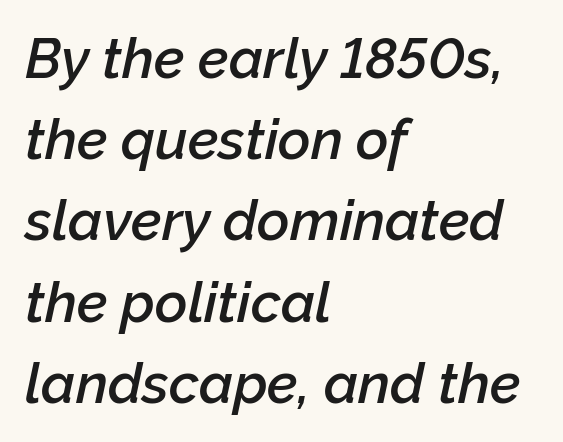
{"italic": "yes", "lean": "right", "slant_degrees": 12, "bold": "semi", "weight": "semibold", "width": "normal", "stroke_contrast": "low", "x_height": "medium", "monospaced": "no", "underline": "no", "align": "left", "line_spacing": "normal", "line_spacing_ratio": 1.45, "letter_spacing": "normal", "letter_spacing_em": 0.0, "glyph_px": 56}
